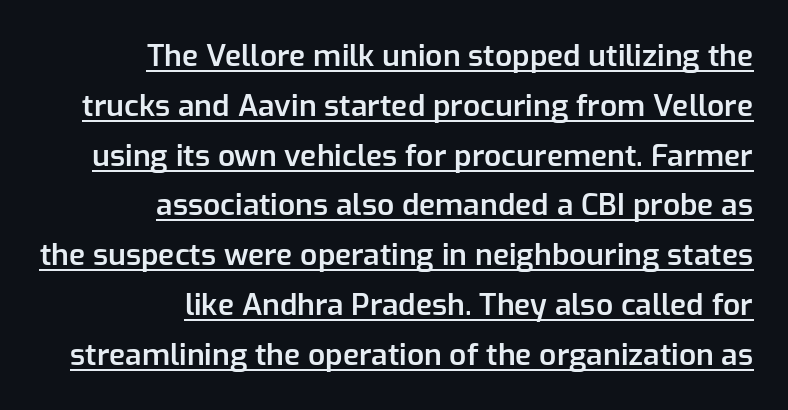
The image shows 30 px semibold sans-serif type, upright; set right-aligned, normal line spacing (1.66x), normal letter spacing, underlined; low stroke contrast and a medium x-height.
